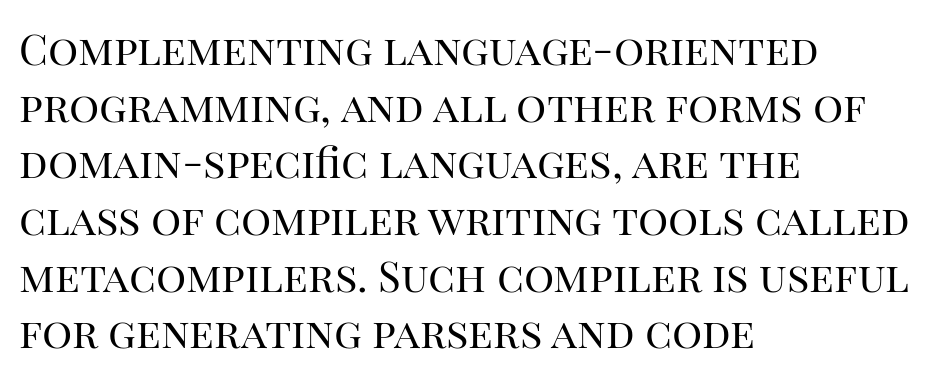
The image shows 42 px regular-weight serif type, upright; set left-aligned, normal line spacing (1.35x), normal letter spacing, not underlined; high stroke contrast and a large x-height.
